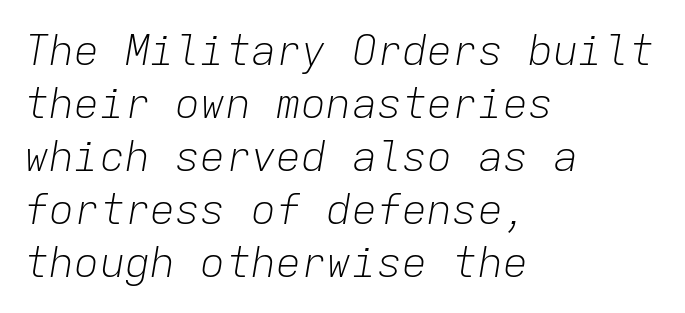
Looks like terminal output: every glyph gets an equal slot. The letterforms sit at book weight or below. The specimen omits any rule beneath the text block's lines. Is the block centered? No — it sits flush against the left margin. Is the letter spacing exaggerated? No — it looks like the ordinary default.
